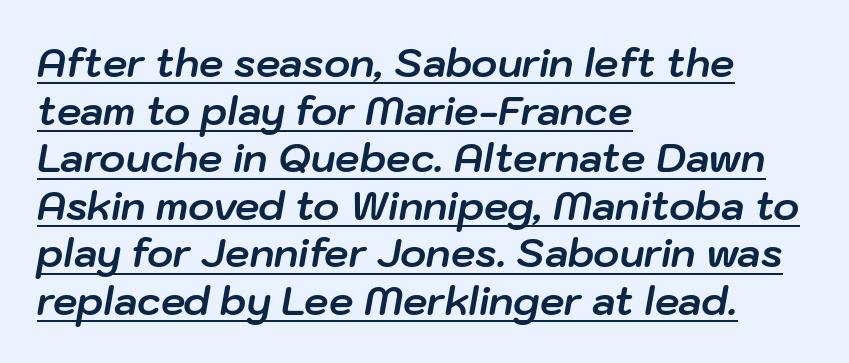
{"italic": "yes", "lean": "right", "slant_degrees": 10, "bold": "yes", "weight": "bold", "width": "normal", "stroke_contrast": "low", "x_height": "medium", "monospaced": "no", "underline": "yes", "align": "left", "line_spacing_ratio": 1.22, "letter_spacing": "normal", "letter_spacing_em": 0.0, "glyph_px": 39}
